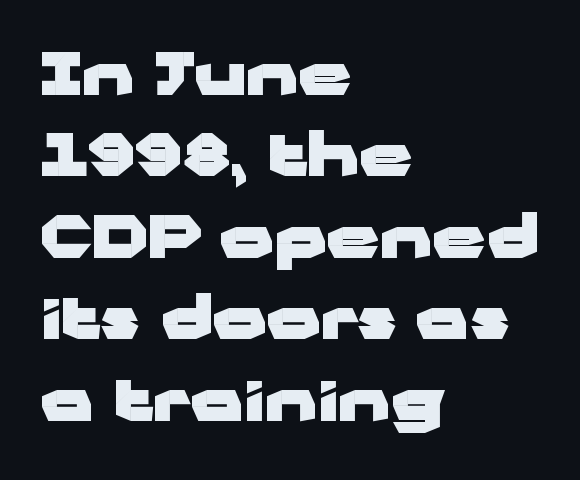
The image shows 59 px heavy, wide sans-serif type, upright; set left-aligned, normal line spacing (1.38x), normal letter spacing, not underlined; low stroke contrast and a medium x-height.
